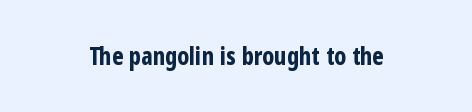
{"italic": "no", "bold": "yes", "underline": "no", "align": "center", "letter_spacing": "normal", "letter_spacing_em": 0.0, "glyph_px": 24}
